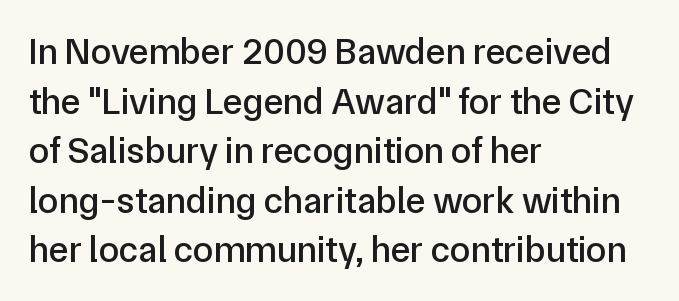
Examine the stroke ends and you'll find no serifs. Caption: standard tracking, unaltered. The ragged edge is on the right, which tells us the setting is flush left. Is there any slant? The stems are plumb. Regarding leading, the lines here are spaced in the standard way.
